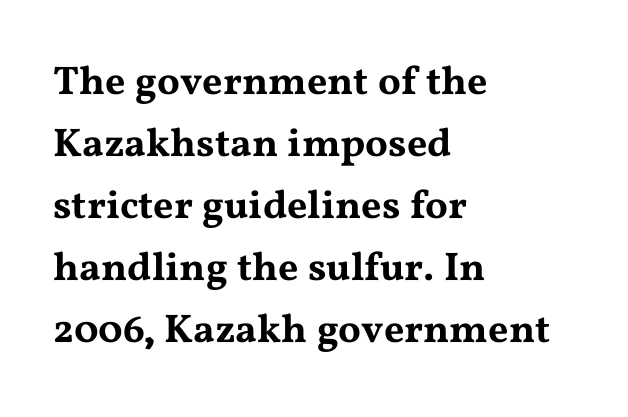
The image shows 40 px wide serif type, upright; set left-aligned, normal line spacing (1.55x), normal letter spacing, not underlined; medium stroke contrast and a medium x-height.
